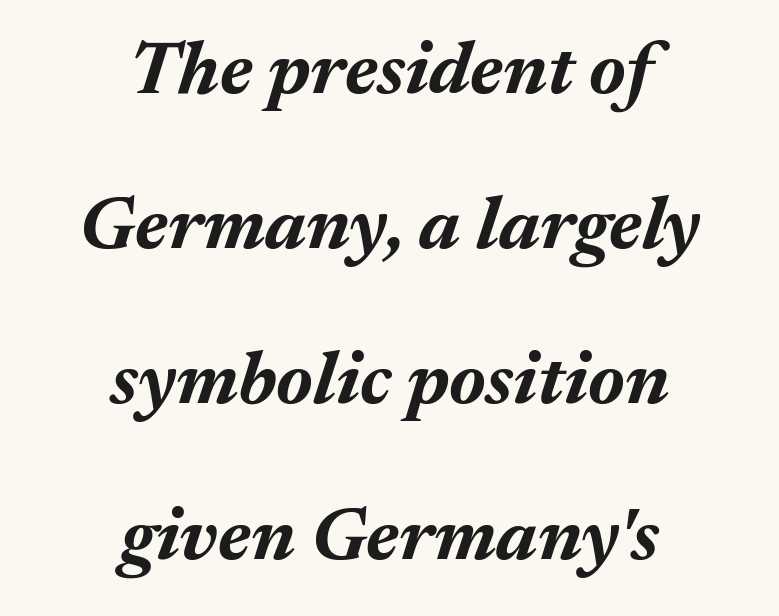
{"italic": "yes", "lean": "right", "slant_degrees": 17, "bold": "yes", "weight": "bold", "width": "normal", "stroke_contrast": "medium", "x_height": "medium", "monospaced": "no", "underline": "no", "align": "center", "line_spacing": "loose", "line_spacing_ratio": 2.07, "letter_spacing": "normal", "letter_spacing_em": 0.0, "glyph_px": 75}
